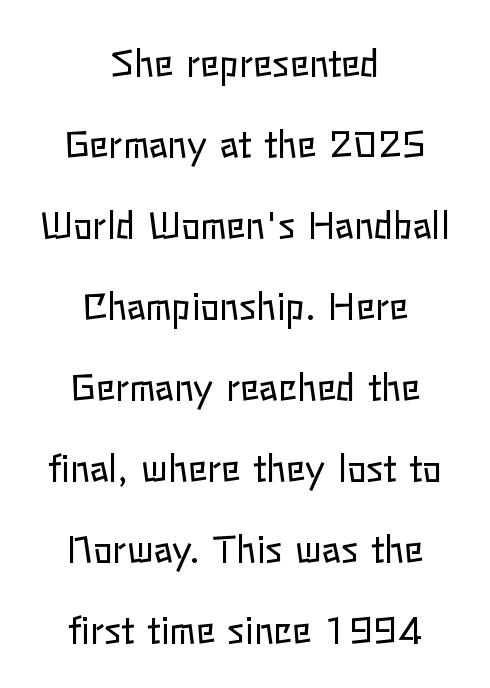
{"italic": "no", "bold": "no", "weight": "regular", "width": "normal", "stroke_contrast": "low", "x_height": "medium", "monospaced": "no", "underline": "no", "align": "center", "line_spacing": "loose", "line_spacing_ratio": 2.25, "letter_spacing": "normal", "letter_spacing_em": 0.0, "glyph_px": 36}
